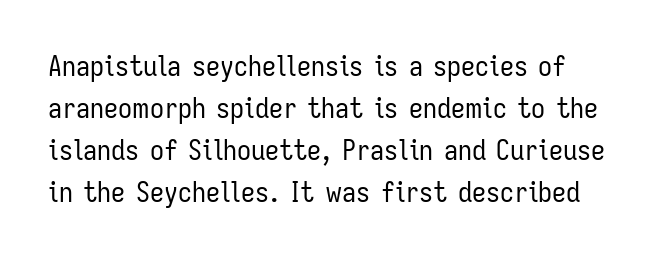
Q: Is the text bold? A: No.
Q: Is the text italic (slanted)? A: No, it is upright.
Q: Is the typeface a serif or a sans-serif typeface? A: Sans-serif.
Q: Is the text underlined? A: No.
Q: Is the spacing between letters normal or unusually wide? A: Normal.
Q: Is the spacing between lines tight, normal or loose? A: Normal.
Q: Width (condensed, normal, or wide)? A: Condensed.
Q: Stroke contrast? A: Low.
Q: x-height? A: Medium.
Q: Monospaced? A: No.
